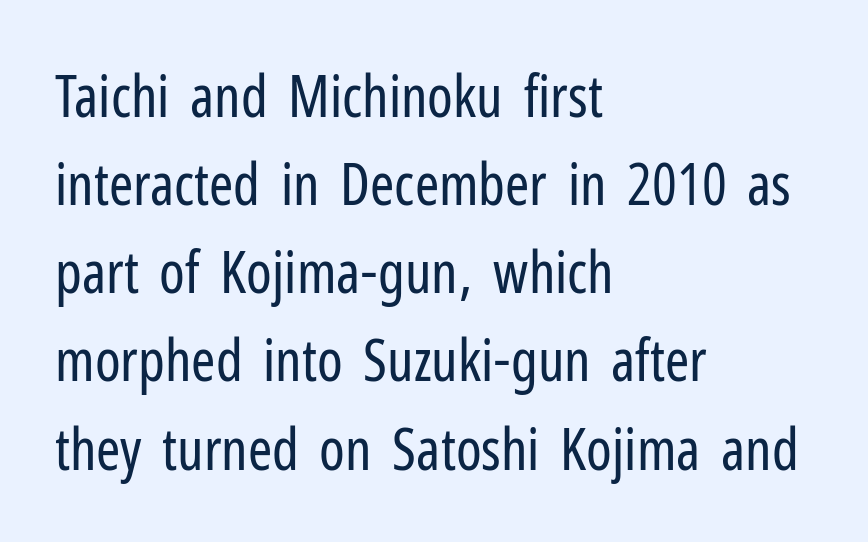
The letters stand straight up with perfectly vertical stems. Every row of glyphs begins at an identical x-position on the left. The letters carry no serifs — their stems end cleanly without finishing strokes. The face looks like a standard text weight, possibly lighter. Nothing unusual about the tracking: characters are spaced as the font intends. Varying glyph widths throughout — classic text-font behaviour.
